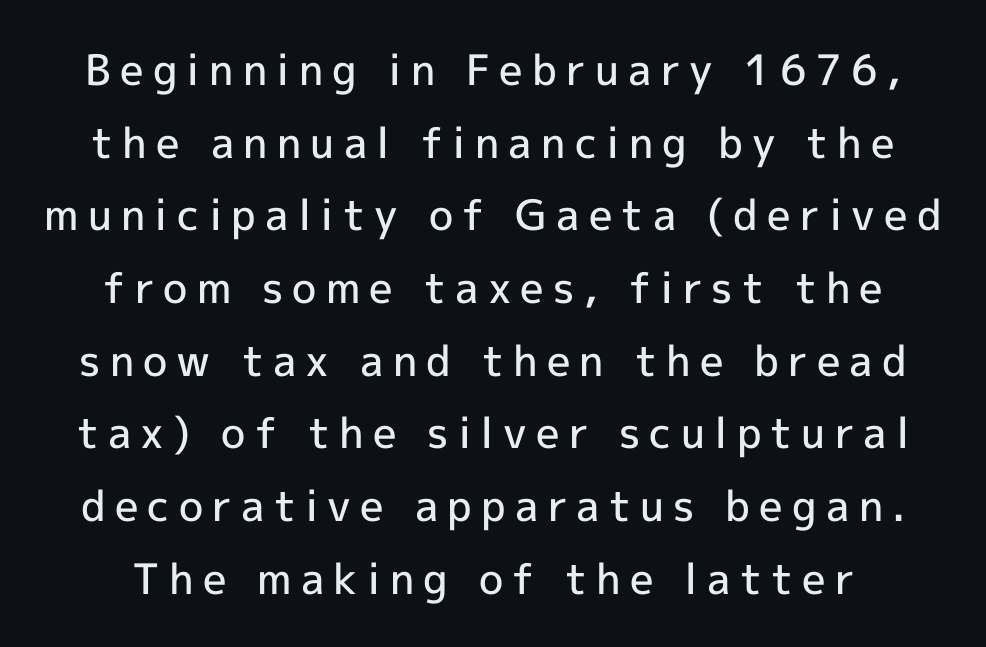
Here the glyphs are tracked loosely, breaking word shapes into spaced letters. The letters are semibold — heavier than regular but short of a full bold. The space directly below the letters is spotless. The passage shown is typed in a proportional face where columns would drift. The type sits square on the baseline with zero lean.
